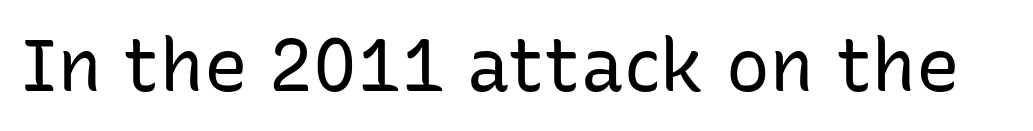
Q: Is the text bold? A: No.
Q: Is the text italic (slanted)? A: No, it is upright.
Q: Is the typeface a serif or a sans-serif typeface? A: Sans-serif.
Q: Is the text underlined? A: No.
Q: Is the spacing between letters normal or unusually wide? A: Normal.
Q: Width (condensed, normal, or wide)? A: Normal.
Q: Stroke contrast? A: Low.
Q: x-height? A: Medium.
Q: Monospaced? A: No.
